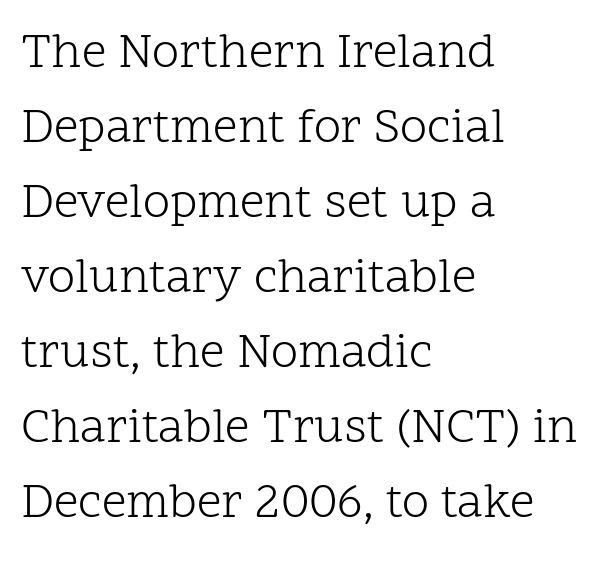
Q: Is the text bold? A: No.
Q: Is the text italic (slanted)? A: No, it is upright.
Q: Is the typeface a serif or a sans-serif typeface? A: Serif.
Q: Is the text underlined? A: No.
Q: How is the paragraph aligned? A: Left-aligned.
Q: Is the spacing between letters normal or unusually wide? A: Normal.
Q: Is the spacing between lines tight, normal or loose? A: Normal.
Q: Width (condensed, normal, or wide)? A: Normal.
Q: Stroke contrast? A: Low.
Q: x-height? A: Medium.
Q: Monospaced? A: No.
